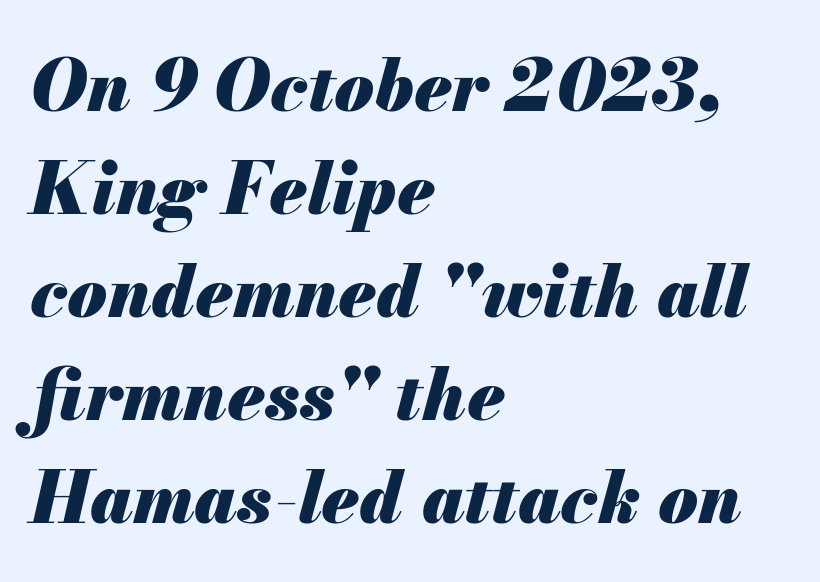
Q: Is the text bold? A: Yes.
Q: Is the text italic (slanted)? A: Yes, it leans right by about 13 degrees.
Q: Is the text underlined? A: No.
Q: How is the paragraph aligned? A: Left-aligned.
Q: Is the spacing between letters normal or unusually wide? A: Normal.
Q: Is the spacing between lines tight, normal or loose? A: Normal.
Q: Width (condensed, normal, or wide)? A: Normal.
Q: Stroke contrast? A: Medium.
Q: x-height? A: Small.
Q: Monospaced? A: No.
